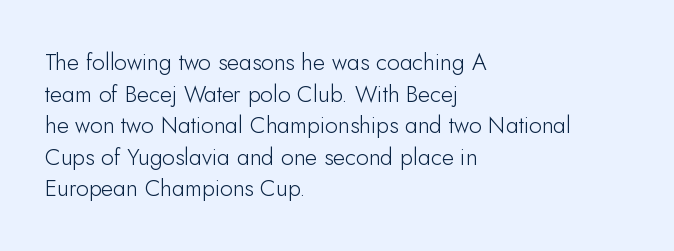
Q: Is the text bold? A: No.
Q: Is the text italic (slanted)? A: No, it is upright.
Q: Is the text underlined? A: No.
Q: How is the paragraph aligned? A: Left-aligned.
Q: Is the spacing between letters normal or unusually wide? A: Normal.
Q: Is the spacing between lines tight, normal or loose? A: Normal.
